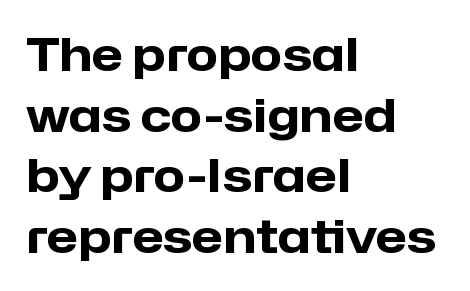
{"serif": "no", "italic": "no", "bold": "yes", "weight": "heavy", "width": "normal", "stroke_contrast": "low", "x_height": "medium", "monospaced": "no", "underline": "no", "align": "left", "line_spacing": "normal", "line_spacing_ratio": 1.32, "letter_spacing": "normal", "letter_spacing_em": 0.0, "glyph_px": 46}
